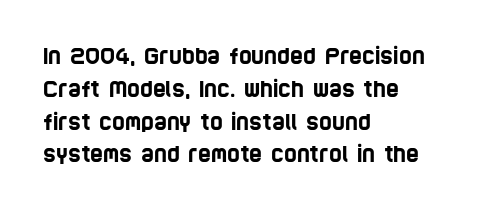
Q: Is the text underlined? A: No.
Q: How is the paragraph aligned? A: Left-aligned.
Q: Is the spacing between letters normal or unusually wide? A: Normal.
Q: Is the spacing between lines tight, normal or loose? A: Normal.
